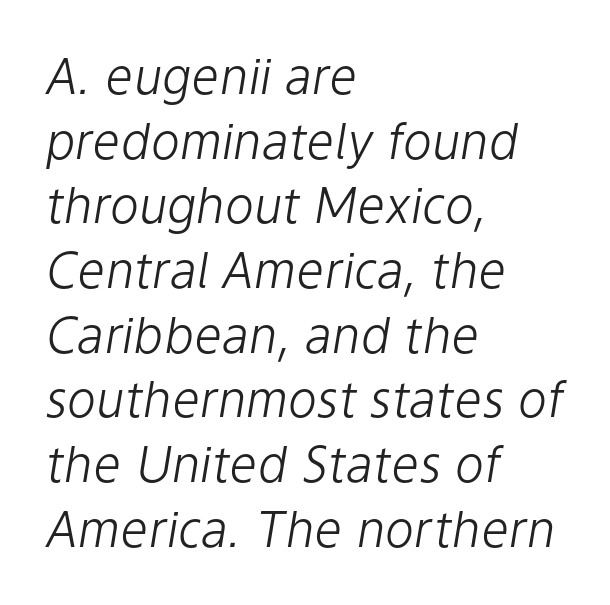
The image shows 49 px light type, italic (leaning right); set left-aligned, normal line spacing (1.32x), normal letter spacing, not underlined; low stroke contrast and a medium x-height.
